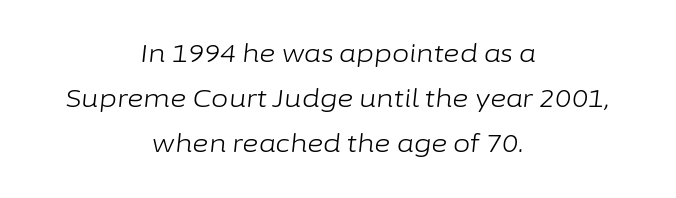
{"italic": "yes", "lean": "right", "slant_degrees": 6, "bold": "no", "underline": "no", "align": "center", "line_spacing_ratio": 1.81, "letter_spacing": "normal", "letter_spacing_em": 0.0, "glyph_px": 25}
